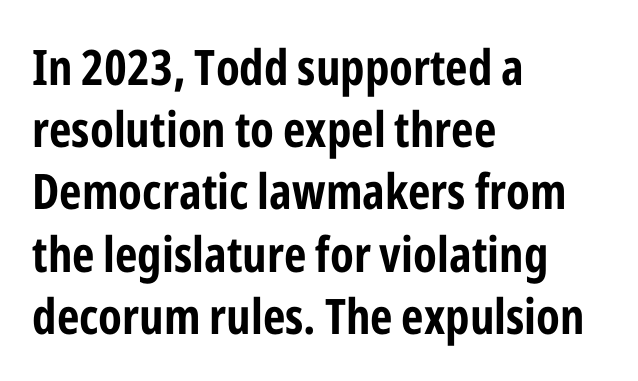
Q: Is the text bold? A: Yes.
Q: Is the text italic (slanted)? A: No, it is upright.
Q: Is the typeface a serif or a sans-serif typeface? A: Sans-serif.
Q: Is the text underlined? A: No.
Q: How is the paragraph aligned? A: Left-aligned.
Q: Is the spacing between letters normal or unusually wide? A: Normal.
Q: Is the spacing between lines tight, normal or loose? A: Normal.
Q: Width (condensed, normal, or wide)? A: Condensed.
Q: Stroke contrast? A: Low.
Q: x-height? A: Medium.
Q: Monospaced? A: No.
